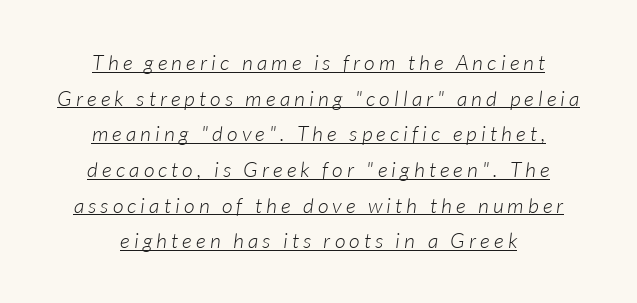
{"italic": "yes", "lean": "right", "slant_degrees": 7, "bold": "no", "underline": "yes", "align": "center", "line_spacing": "normal", "line_spacing_ratio": 1.7, "letter_spacing": "wide", "letter_spacing_em": 0.2, "glyph_px": 21}
